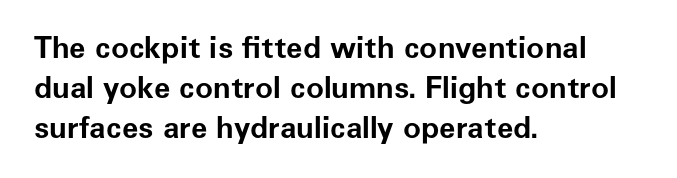
Q: Is the text bold? A: Yes.
Q: Is the text italic (slanted)? A: No, it is upright.
Q: Is the typeface a serif or a sans-serif typeface? A: Sans-serif.
Q: Is the text underlined? A: No.
Q: How is the paragraph aligned? A: Left-aligned.
Q: Is the spacing between letters normal or unusually wide? A: Normal.
Q: Is the spacing between lines tight, normal or loose? A: Normal.
Q: Width (condensed, normal, or wide)? A: Normal.
Q: Stroke contrast? A: Low.
Q: x-height? A: Medium.
Q: Monospaced? A: No.
